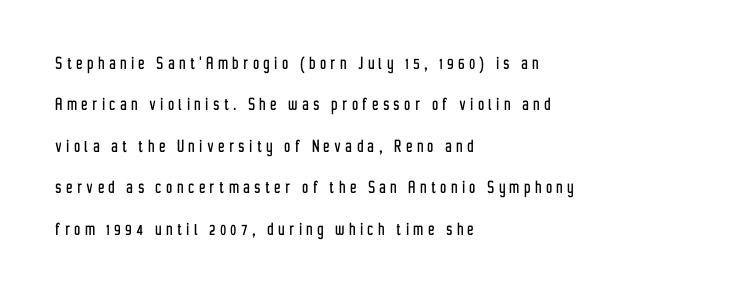
{"italic": "no", "underline": "no", "align": "left", "line_spacing": "loose", "line_spacing_ratio": 2.07, "letter_spacing": "wide", "letter_spacing_em": 0.25, "glyph_px": 20}
